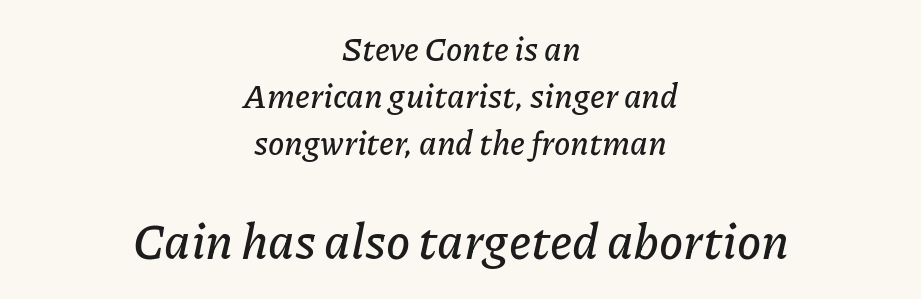
{"italic": "yes", "lean": "right", "slant_degrees": 11, "width": "normal", "stroke_contrast": "low", "x_height": "medium", "monospaced": "no", "underline": "no", "align": "center", "line_spacing": "normal", "line_spacing_ratio": 1.42, "letter_spacing": "normal", "letter_spacing_em": 0.0, "larger_block": "second", "size_ratio": 1.48, "glyph_px": 49}
